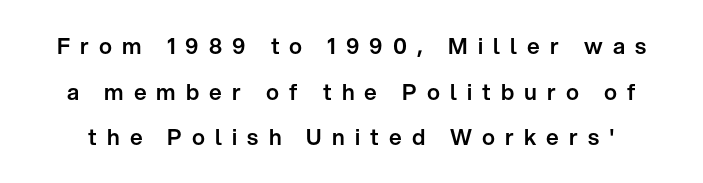
Q: Is the text italic (slanted)? A: No, it is upright.
Q: Is the text underlined? A: No.
Q: Is the spacing between letters normal or unusually wide? A: Unusually wide.
Q: Is the spacing between lines tight, normal or loose? A: Loose.
